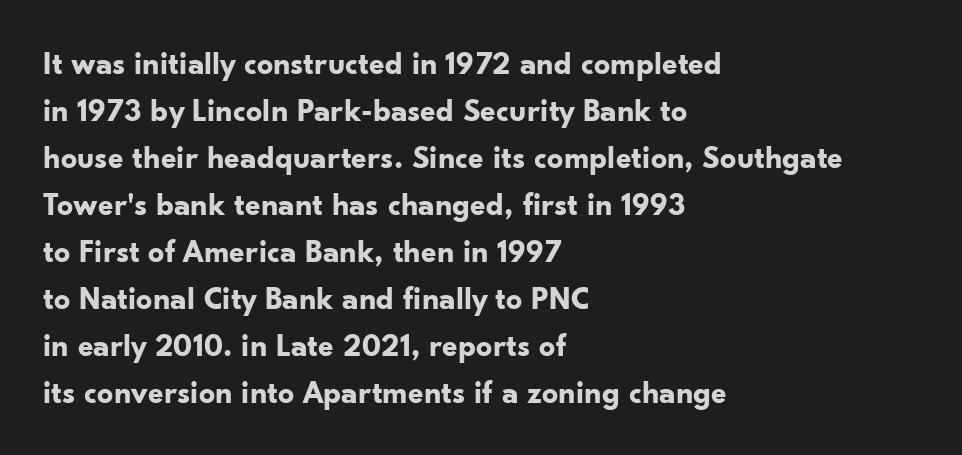
{"serif": "no", "italic": "no", "bold": "yes", "weight": "bold", "width": "normal", "stroke_contrast": "low", "x_height": "small", "monospaced": "no", "underline": "no", "align": "left", "line_spacing": "normal", "line_spacing_ratio": 1.47, "letter_spacing": "normal", "letter_spacing_em": 0.0, "glyph_px": 32}
